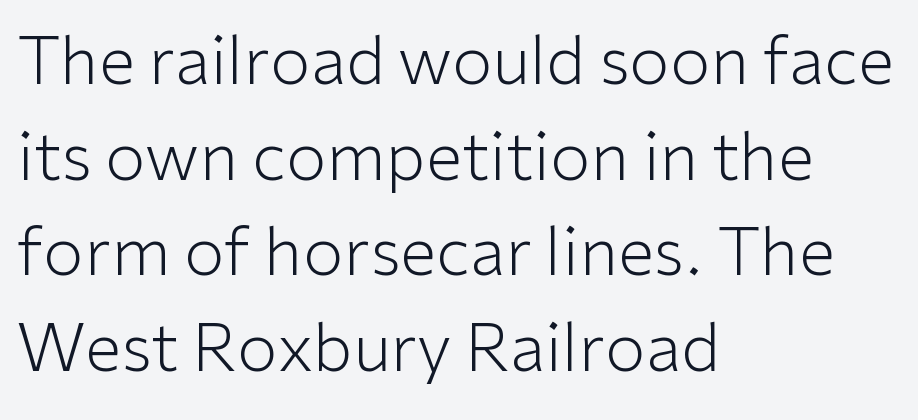
Q: Is the text bold? A: No.
Q: Is the text italic (slanted)? A: No, it is upright.
Q: Is the typeface a serif or a sans-serif typeface? A: Sans-serif.
Q: Is the text underlined? A: No.
Q: How is the paragraph aligned? A: Left-aligned.
Q: Is the spacing between letters normal or unusually wide? A: Normal.
Q: Is the spacing between lines tight, normal or loose? A: Normal.
Q: Width (condensed, normal, or wide)? A: Normal.
Q: Stroke contrast? A: Low.
Q: x-height? A: Medium.
Q: Monospaced? A: No.
